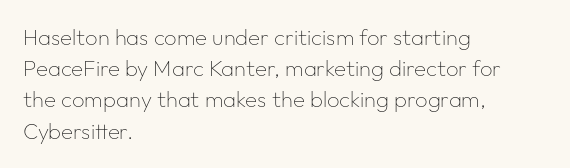
Every row of glyphs begins at an identical x-position on the left. The typesetting does not lean heavy: it is not bold. One glance says typical: line gaps are just what's usual. Underlining? Definitely not there.
